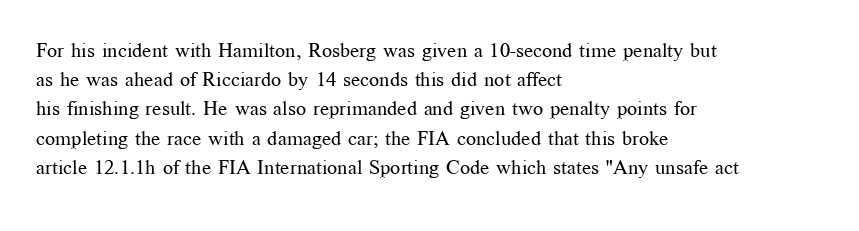
The image shows 20 px text type, upright; set left-aligned, normal line spacing (1.46x), normal letter spacing, not underlined.
